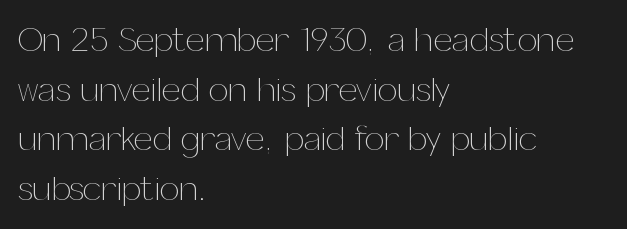
{"italic": "no", "bold": "no", "weight": "thin", "width": "normal", "stroke_contrast": "medium", "x_height": "medium", "monospaced": "no", "underline": "no", "align": "left", "line_spacing": "normal", "line_spacing_ratio": 1.42, "letter_spacing": "normal", "letter_spacing_em": 0.0, "glyph_px": 35}
